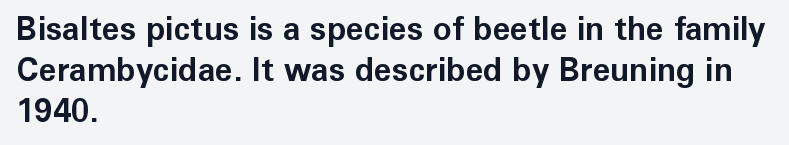
Q: Is the text bold? A: Yes.
Q: Is the text italic (slanted)? A: No, it is upright.
Q: Is the typeface a serif or a sans-serif typeface? A: Sans-serif.
Q: Is the text underlined? A: No.
Q: How is the paragraph aligned? A: Left-aligned.
Q: Is the spacing between letters normal or unusually wide? A: Normal.
Q: Is the spacing between lines tight, normal or loose? A: Normal.
Q: Width (condensed, normal, or wide)? A: Normal.
Q: Stroke contrast? A: Low.
Q: x-height? A: Medium.
Q: Monospaced? A: No.
